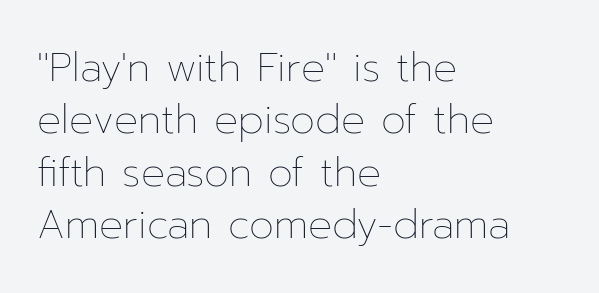
Stems and bowls with no extra thickness — not bold. No extra tracking has been applied to these lines. Compared with typical paragraphs, the rows here are spaced about the same. Each letter keeps its own natural width here, so spacing adapts to shape. A clean baseline with only descenders dipping below it.
